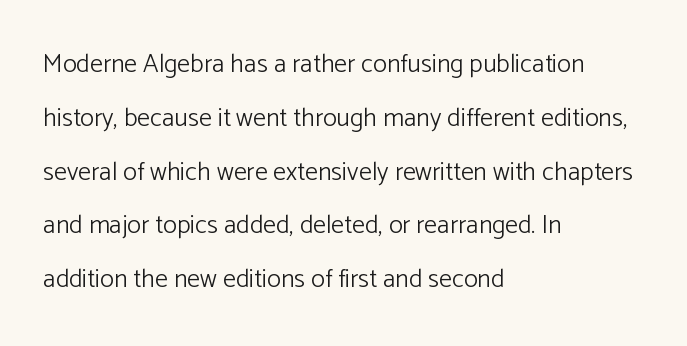
Caption: multi-line text, flush left, ragged right. Nobody touched the tracking dial on this one. Reading down the column, the eye jumps a long way to each next line. The font is comparable to plain body text, perhaps lighter. If you drew a line through each stem, it would be perfectly vertical.
